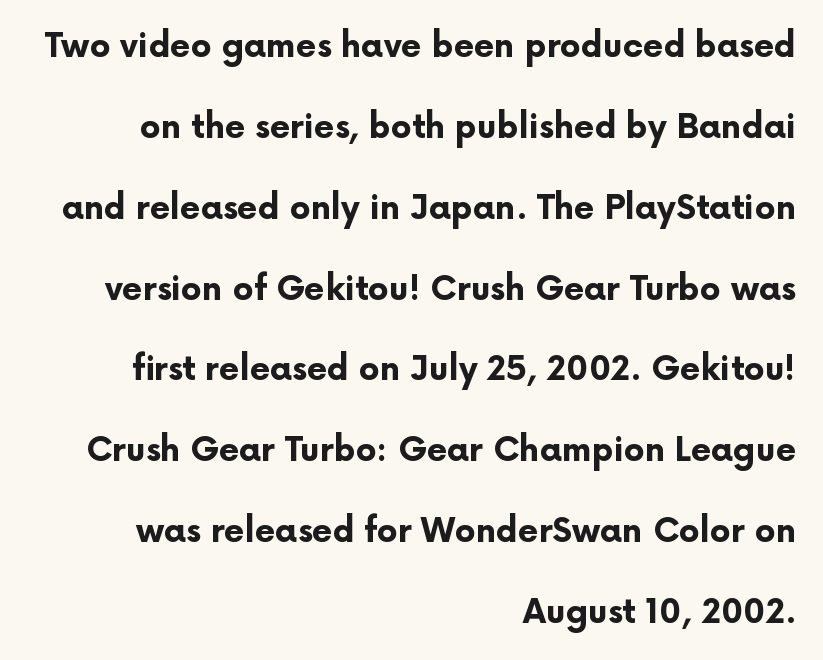
Q: Is the text bold? A: Yes.
Q: Is the text italic (slanted)? A: No, it is upright.
Q: Is the typeface a serif or a sans-serif typeface? A: Sans-serif.
Q: Is the text underlined? A: No.
Q: How is the paragraph aligned? A: Right-aligned.
Q: Is the spacing between letters normal or unusually wide? A: Normal.
Q: Is the spacing between lines tight, normal or loose? A: Loose.
Q: Width (condensed, normal, or wide)? A: Normal.
Q: Stroke contrast? A: Low.
Q: x-height? A: Medium.
Q: Monospaced? A: No.
